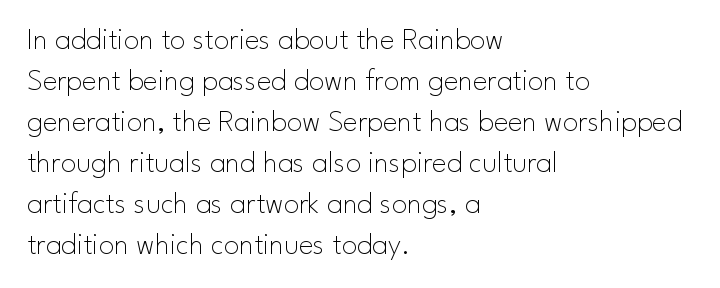
The image shows 31 px thin sans-serif type, upright; set left-aligned, normal line spacing (1.32x), normal letter spacing, not underlined; low stroke contrast and a small x-height.
